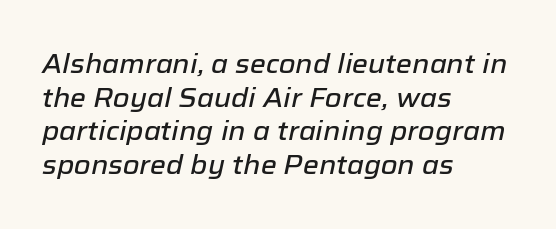
The space between consecutive lines is moderate. Is the letter spacing exaggerated? No — it looks like the ordinary default. The gap between lines stays unmarked. A typesetter would mark this as italic. The typesetter chose a ragged-right arrangement here.
